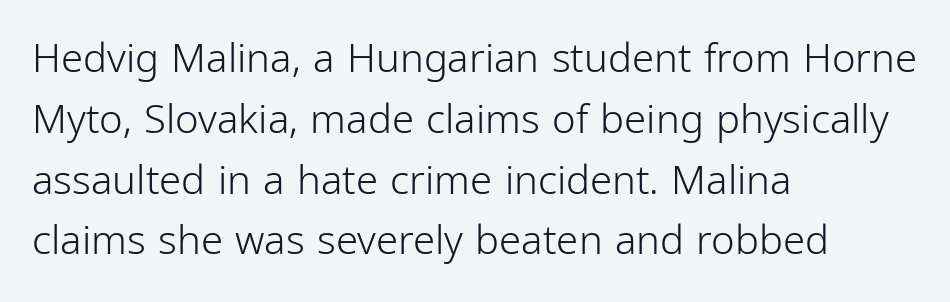
The image shows 40 px light, condensed sans-serif type, upright; set left-aligned, normal line spacing (1.52x), normal letter spacing, not underlined; low stroke contrast and a medium x-height.
